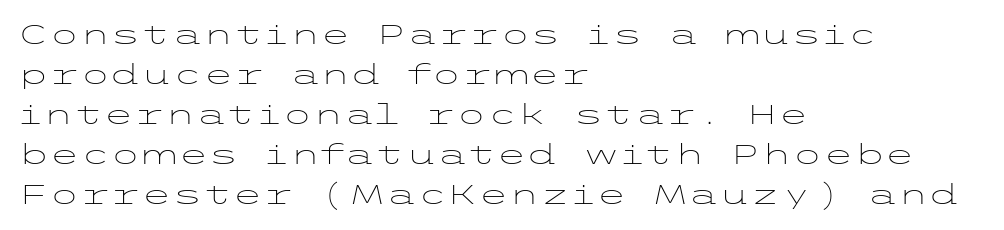
The image shows 28 px light, wide sans-serif type, upright; set left-aligned, normal line spacing (1.43x), normal letter spacing, not underlined; low stroke contrast and a medium x-height.
